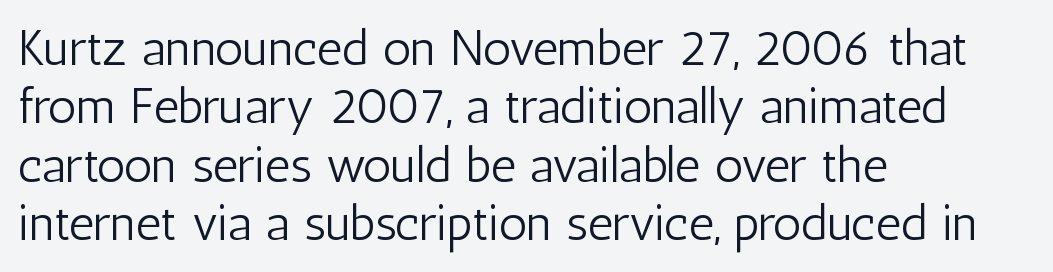
{"serif": "no", "italic": "no", "bold": "no", "weight": "light", "width": "condensed", "stroke_contrast": "low", "x_height": "medium", "monospaced": "no", "underline": "no", "align": "left", "line_spacing_ratio": 1.17, "letter_spacing": "normal", "letter_spacing_em": 0.0, "glyph_px": 50}
